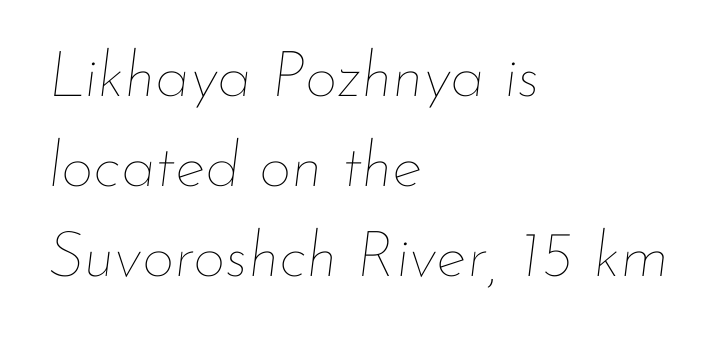
Q: Is the text bold? A: No.
Q: Is the text italic (slanted)? A: Yes, it leans right by about 7 degrees.
Q: Is the text underlined? A: No.
Q: How is the paragraph aligned? A: Left-aligned.
Q: Is the spacing between letters normal or unusually wide? A: Normal.
Q: Is the spacing between lines tight, normal or loose? A: Normal.
Q: Width (condensed, normal, or wide)? A: Normal.
Q: Stroke contrast? A: Low.
Q: x-height? A: Small.
Q: Monospaced? A: No.
